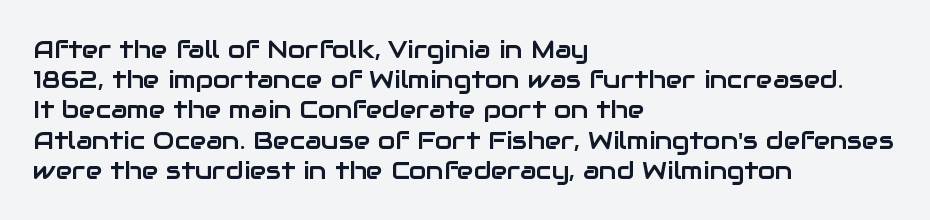
The image shows 25 px text type, upright; set left-aligned, line spacing 1.21x, normal letter spacing, not underlined.
